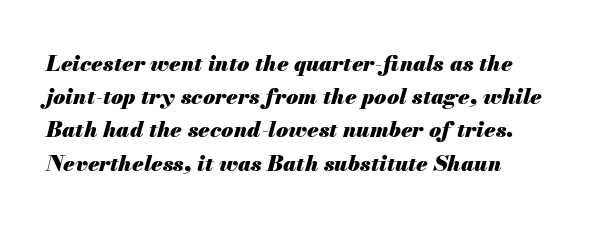
The image shows 22 px bold type, italic (leaning right); set left-aligned, normal line spacing (1.51x), normal letter spacing, not underlined.
